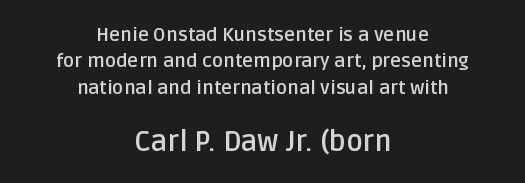
Summary of weight: heavy, a full bold. Unlike a traditional serif, this face leaves its strokes unadorned. A typesetter would call this zero additional tracking. Is this a fixed-width face? No — the glyphs have proportional, varying widths.
